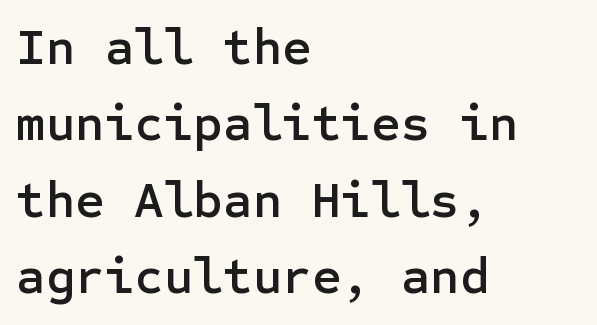
{"serif": "no", "italic": "no", "width": "normal", "stroke_contrast": "low", "x_height": "medium", "underline": "no", "align": "left", "line_spacing": "normal", "line_spacing_ratio": 1.5, "letter_spacing": "normal", "letter_spacing_em": 0.0, "glyph_px": 51}
